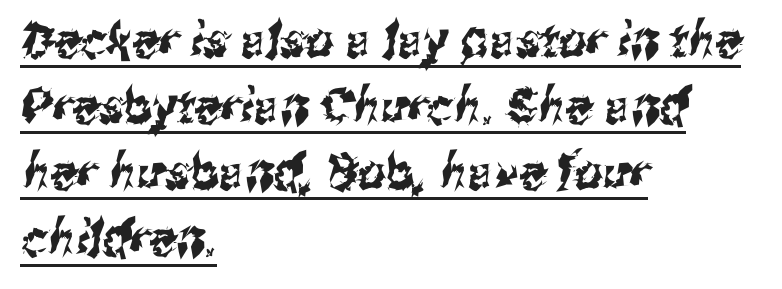
Baseline-to-baseline distance is the conventional proportion of letter height. Typographically, this falls in the sans-serif category. There is no visible air inserted between adjacent glyphs. Varying glyph widths throughout — classic text-font behaviour. The lines in this sample share a left origin and differ only in where they stop. Every word sits above its own underline.
